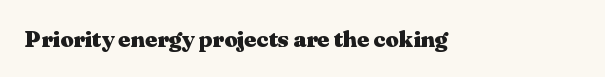
{"italic": "no", "bold": "yes", "underline": "no", "letter_spacing": "normal", "letter_spacing_em": 0.0, "glyph_px": 23}
